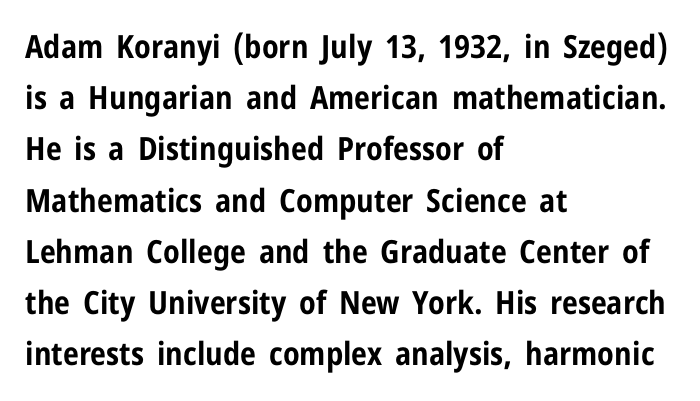
{"serif": "no", "italic": "no", "bold": "yes", "weight": "bold", "width": "condensed", "stroke_contrast": "low", "x_height": "medium", "monospaced": "no", "underline": "no", "align": "left", "line_spacing": "normal", "line_spacing_ratio": 1.6, "letter_spacing": "normal", "letter_spacing_em": 0.0, "glyph_px": 32}
